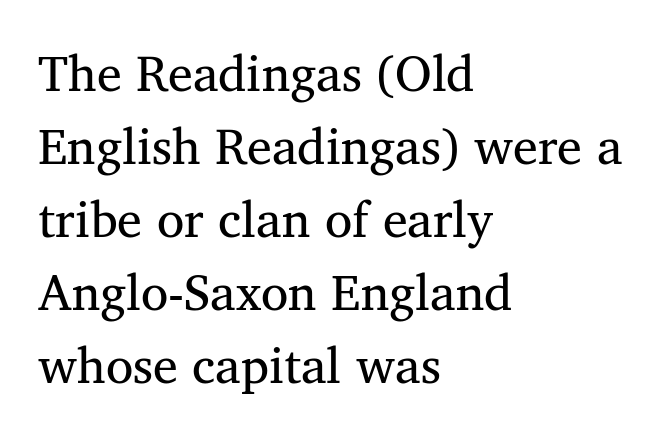
The image shows 50 px regular-weight serif type, upright; set left-aligned, normal line spacing (1.46x), normal letter spacing, not underlined; medium stroke contrast and a medium x-height.
